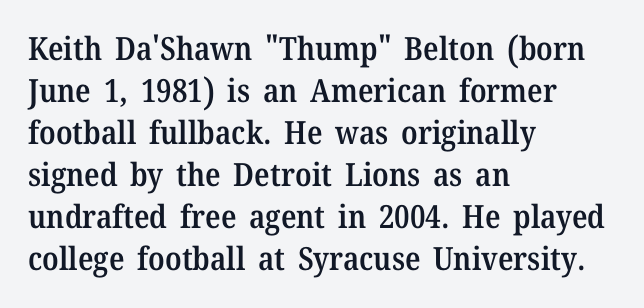
The image shows 32 px semibold serif type, upright; set left-aligned, normal line spacing (1.31x), normal letter spacing, not underlined; medium stroke contrast and a medium x-height.
